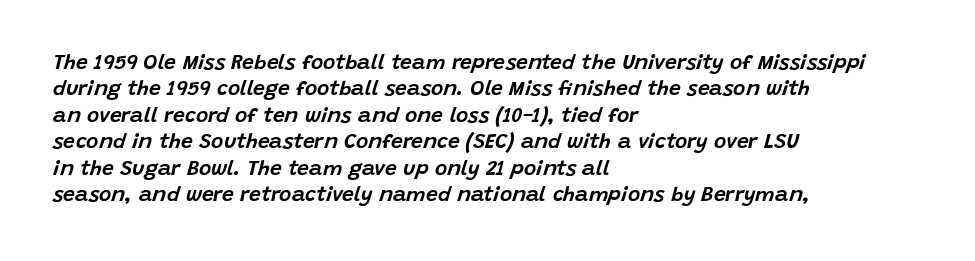
The image shows 21 px text type, italic (leaning right); set left-aligned, normal line spacing (1.26x), normal letter spacing, not underlined.
